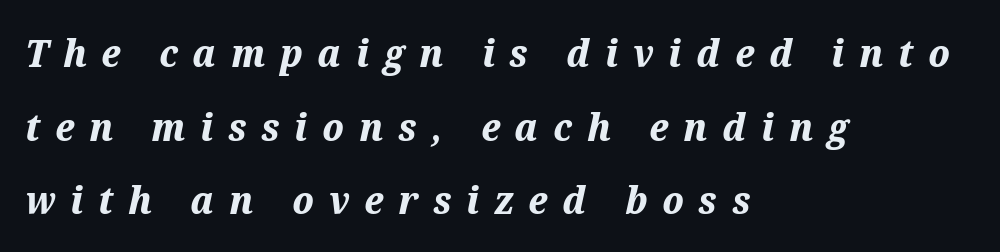
Every character sits at an angle, as italics do. Is this a fixed-width face? No — the glyphs have proportional, varying widths. Every letter is thick-stroked: bold, no question. Descenders are the only things crossing below the line. The lines in this sample share a left origin and differ only in where they stop.
